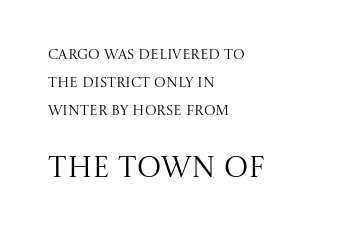
Caption: standard tracking, unaltered. Typographically, this falls in the serif category. All the whitespace from short lines collects on the right. A student would notice the bottom passage is typeset larger than what precedes it.
